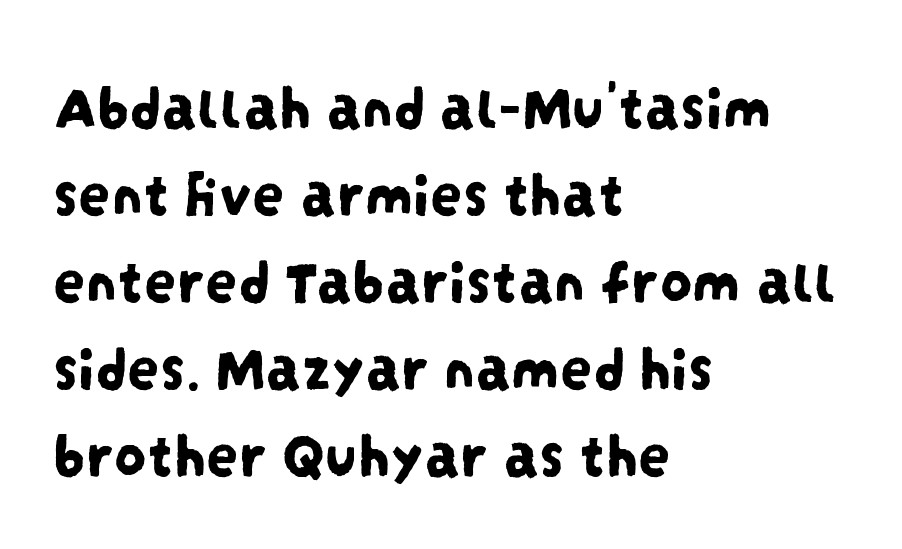
{"serif": "no", "width": "condensed", "stroke_contrast": "low", "x_height": "large", "monospaced": "no", "underline": "no", "align": "left", "line_spacing": "normal", "line_spacing_ratio": 1.36, "letter_spacing": "normal", "letter_spacing_em": 0.0, "glyph_px": 64}
